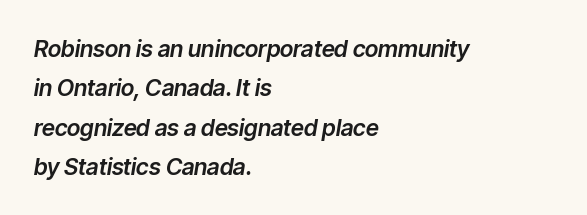
The image shows 23 px text type, italic (leaning right); set left-aligned, line spacing 1.71x, normal letter spacing, not underlined.
